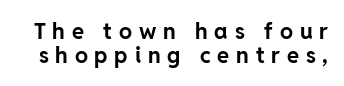
The image shows 22 px bold type, upright; set tight line spacing (1.09x), unusually wide letter spacing (+0.31 em), not underlined.
